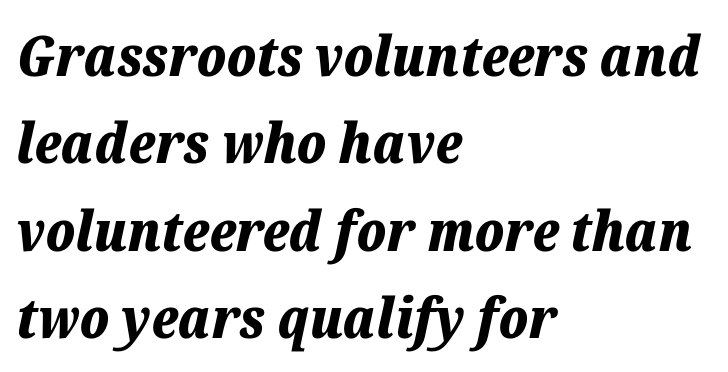
Q: Is the text bold? A: Yes.
Q: Is the text italic (slanted)? A: Yes, it leans right by about 12 degrees.
Q: Is the text underlined? A: No.
Q: How is the paragraph aligned? A: Left-aligned.
Q: Is the spacing between letters normal or unusually wide? A: Normal.
Q: Is the spacing between lines tight, normal or loose? A: Normal.
Q: Width (condensed, normal, or wide)? A: Normal.
Q: Stroke contrast? A: Low.
Q: x-height? A: Medium.
Q: Monospaced? A: No.
